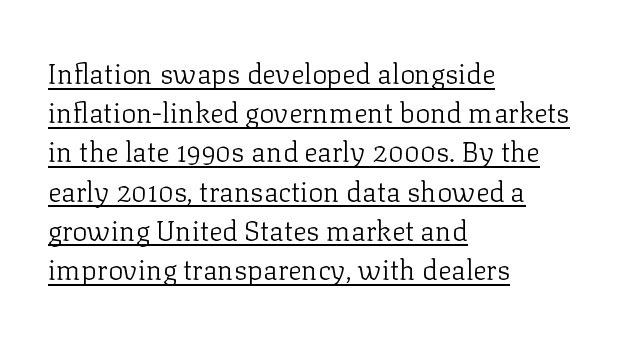
{"serif": "yes", "italic": "no", "bold": "no", "weight": "light", "width": "normal", "stroke_contrast": "low", "x_height": "medium", "monospaced": "no", "underline": "yes", "align": "left", "line_spacing": "normal", "line_spacing_ratio": 1.4, "letter_spacing": "normal", "letter_spacing_em": 0.0, "glyph_px": 28}
